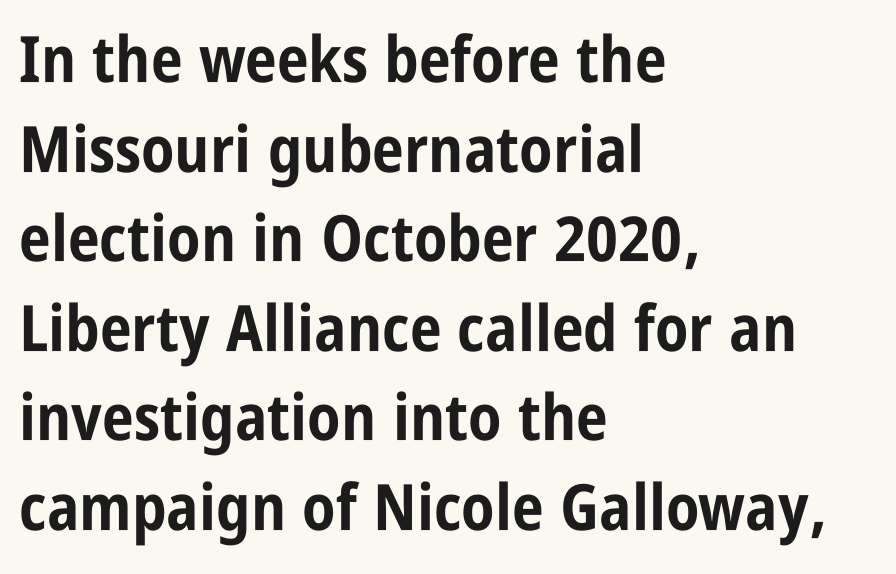
The image shows 64 px bold, condensed sans-serif type, upright; set left-aligned, normal line spacing (1.4x), normal letter spacing, not underlined; low stroke contrast and a large x-height.
